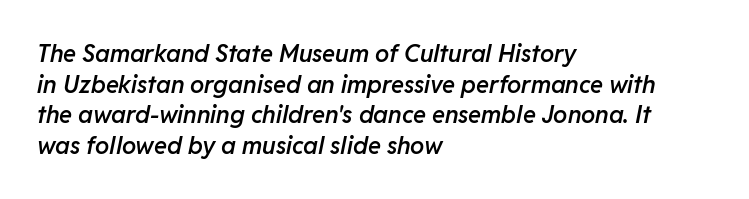
{"italic": "yes", "lean": "right", "slant_degrees": 11, "bold": "semi", "underline": "no", "align": "left", "line_spacing": "normal", "line_spacing_ratio": 1.28, "letter_spacing": "normal", "letter_spacing_em": 0.0, "glyph_px": 24}
